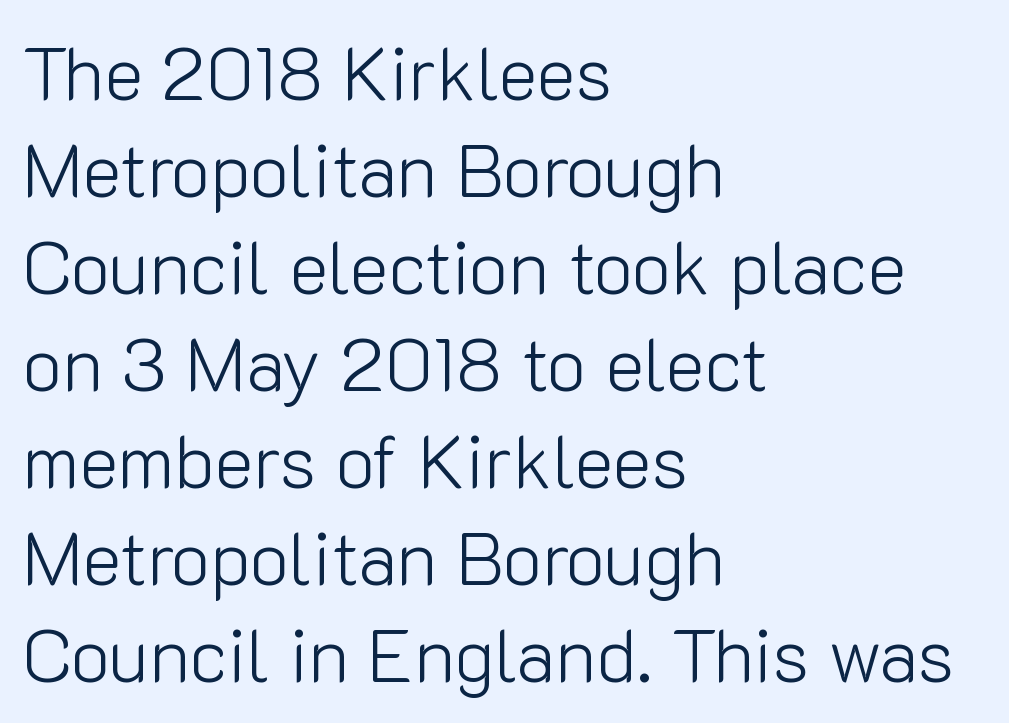
{"serif": "no", "italic": "no", "bold": "no", "weight": "light", "width": "normal", "stroke_contrast": "low", "x_height": "medium", "monospaced": "no", "underline": "no", "align": "left", "line_spacing": "normal", "line_spacing_ratio": 1.31, "letter_spacing": "normal", "letter_spacing_em": 0.0, "glyph_px": 74}
